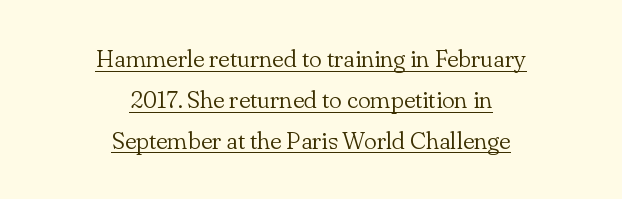
The image shows 24 px text type, upright; set centered, normal line spacing (1.7x), normal letter spacing, underlined.
